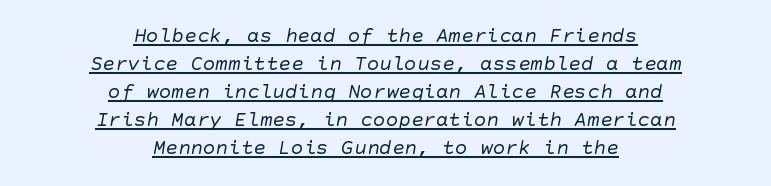
{"bold": "no", "underline": "yes", "align": "center", "line_spacing": "normal", "line_spacing_ratio": 1.33, "letter_spacing": "normal", "letter_spacing_em": 0.0, "glyph_px": 21}
